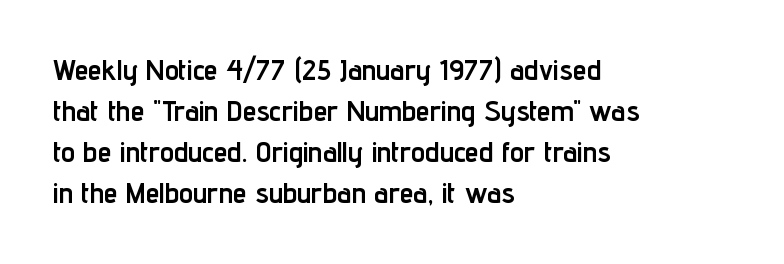
Q: Is the text bold? A: Yes.
Q: Is the text italic (slanted)? A: No, it is upright.
Q: Is the typeface a serif or a sans-serif typeface? A: Sans-serif.
Q: Is the text underlined? A: No.
Q: How is the paragraph aligned? A: Left-aligned.
Q: Is the spacing between letters normal or unusually wide? A: Normal.
Q: Is the spacing between lines tight, normal or loose? A: Normal.
Q: Width (condensed, normal, or wide)? A: Condensed.
Q: Stroke contrast? A: Low.
Q: x-height? A: Medium.
Q: Monospaced? A: No.
